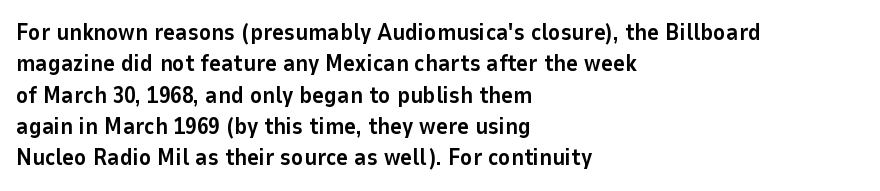
If you drew a line through each stem, it would be perfectly vertical. The face used here has the dense, thick strokes of a bold. All the whitespace from short lines collects on the right. Observe the ordinary spacing: letters are neighbours, not strangers. Rule under the text: the space is simply empty.
